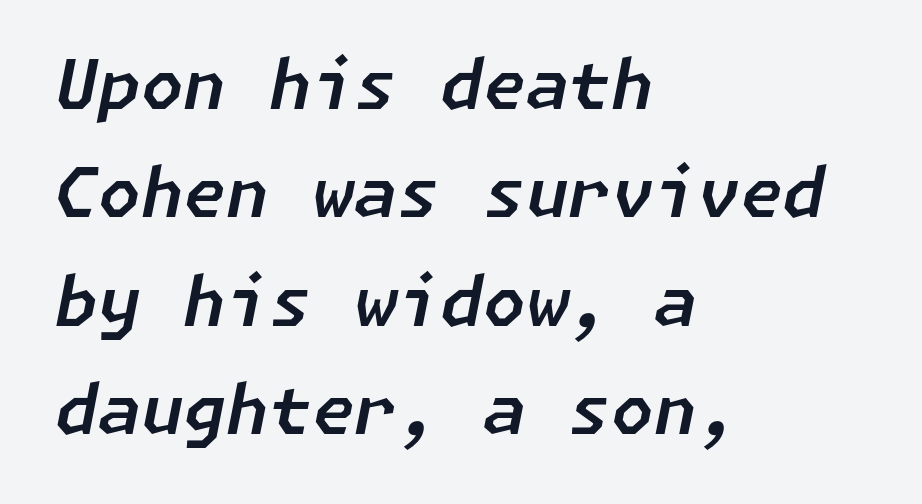
Q: Is the text italic (slanted)? A: Yes, it leans right by about 11 degrees.
Q: Is the text underlined? A: No.
Q: How is the paragraph aligned? A: Left-aligned.
Q: Is the spacing between letters normal or unusually wide? A: Normal.
Q: Is the spacing between lines tight, normal or loose? A: Normal.
Q: Width (condensed, normal, or wide)? A: Normal.
Q: Stroke contrast? A: Low.
Q: x-height? A: Medium.
